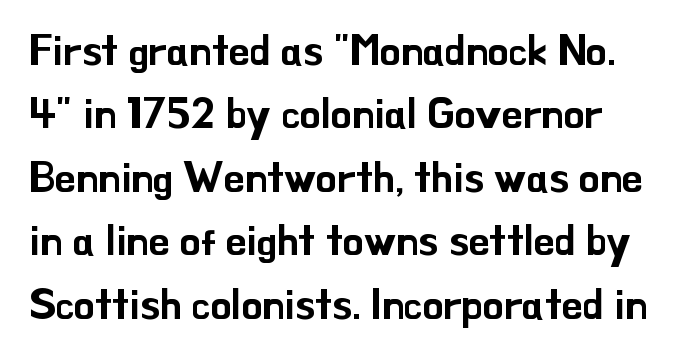
The type sits square on the baseline with zero lean. The face used here is proportionally spaced, like ordinary book or web type. The font family rendered here belongs to the sans-serif group. A typesetter would call this leading conventional body-copy spacing.
